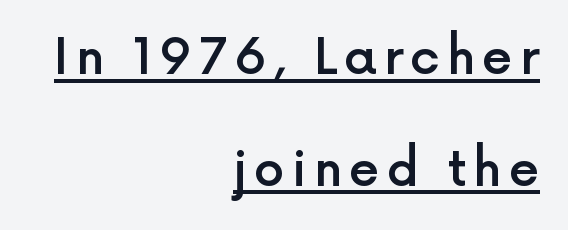
The image shows 49 px semibold sans-serif type, upright; set right-aligned, loose line spacing (2.28x), underlined; a medium x-height.
